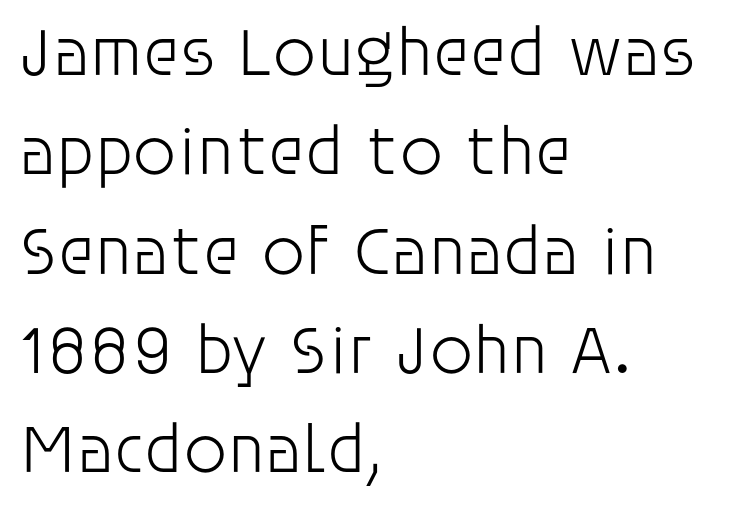
Q: Is the text bold? A: No.
Q: Is the text italic (slanted)? A: No, it is upright.
Q: Is the typeface a serif or a sans-serif typeface? A: Sans-serif.
Q: Is the text underlined? A: No.
Q: How is the paragraph aligned? A: Left-aligned.
Q: Is the spacing between letters normal or unusually wide? A: Normal.
Q: Is the spacing between lines tight, normal or loose? A: Normal.
Q: Width (condensed, normal, or wide)? A: Normal.
Q: Stroke contrast? A: Low.
Q: x-height? A: Large.
Q: Monospaced? A: No.
